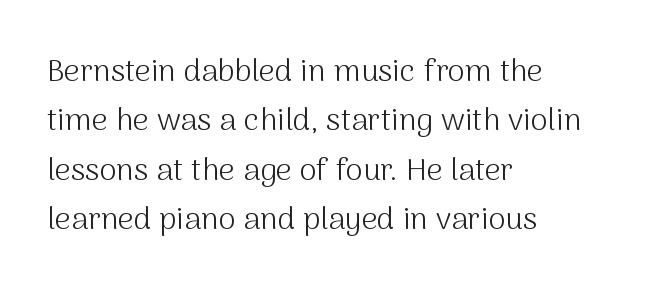
The face used here is proportionally spaced, like ordinary book or web type. The glyphs in this specimen are sans serif. The letters look calm and open, with moderate or lighter stems. Nope, not italic — everything's standing straight. Bare-footed words on every line.
